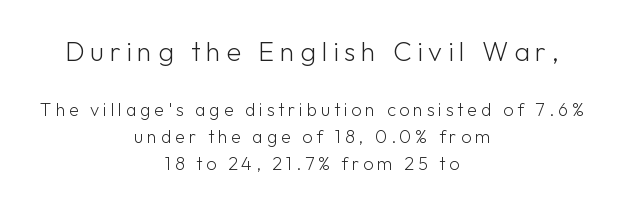
Q: Is the text bold? A: No.
Q: Is the text italic (slanted)? A: No, it is upright.
Q: Is the text underlined? A: No.
Q: How is the paragraph aligned? A: Centered.
Q: Is the spacing between letters normal or unusually wide? A: Unusually wide.
Q: Is the spacing between lines tight, normal or loose? A: Normal.
Q: Which block of text is set in a larger size, the first (top) or the second (bottom)? A: The first (top) one.
